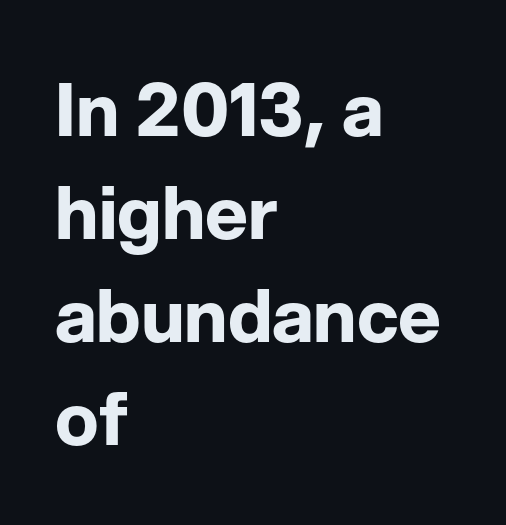
Glyph-to-glyph distance matches everyday printed text. Varying glyph widths throughout — classic text-font behaviour. Reading down the block, your eye returns to a fixed left position each line. Only glyphs here, with clear space below each row.
